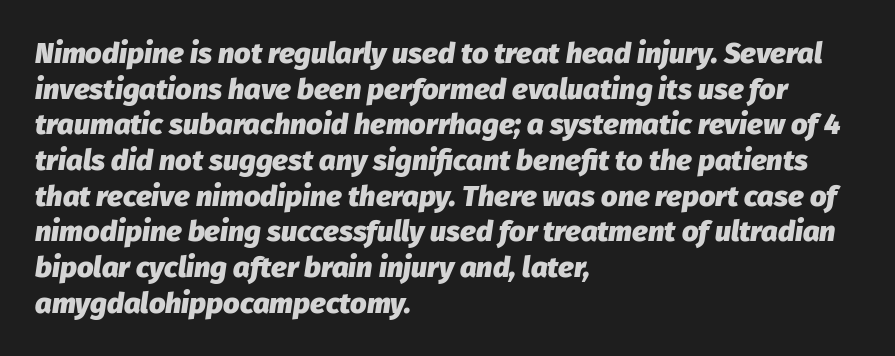
Horizontally, the lines are justified to the leading edge only. Spacing verdict: proportional, widths tailored to each character. Nobody drew a line under any word here. Rendered with sloped, italic letterforms.
